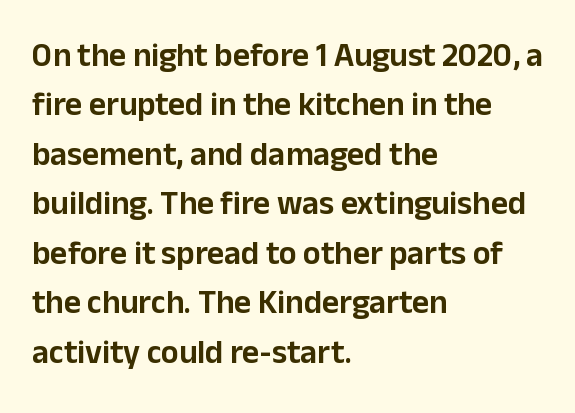
Q: Is the text italic (slanted)? A: No, it is upright.
Q: Is the typeface a serif or a sans-serif typeface? A: Sans-serif.
Q: Is the text underlined? A: No.
Q: How is the paragraph aligned? A: Left-aligned.
Q: Is the spacing between letters normal or unusually wide? A: Normal.
Q: Is the spacing between lines tight, normal or loose? A: Normal.
Q: Width (condensed, normal, or wide)? A: Normal.
Q: Stroke contrast? A: Low.
Q: x-height? A: Medium.
Q: Monospaced? A: No.
